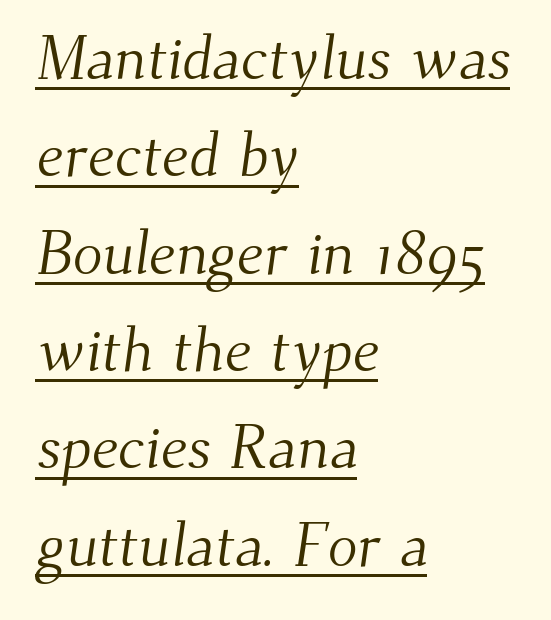
The image shows 62 px light serif type; set left-aligned, normal line spacing (1.57x), normal letter spacing, underlined; medium stroke contrast and a small x-height.
